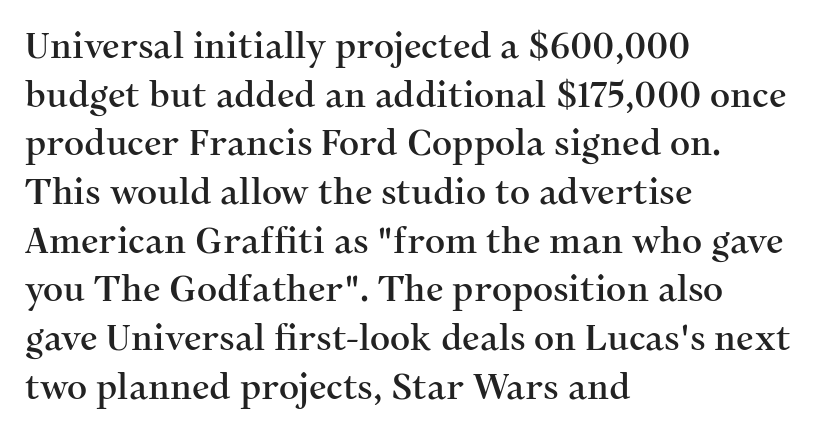
Q: Is the text italic (slanted)? A: No, it is upright.
Q: Is the typeface a serif or a sans-serif typeface? A: Serif.
Q: Is the text underlined? A: No.
Q: How is the paragraph aligned? A: Left-aligned.
Q: Is the spacing between letters normal or unusually wide? A: Normal.
Q: Is the spacing between lines tight, normal or loose? A: Normal.
Q: Width (condensed, normal, or wide)? A: Normal.
Q: Stroke contrast? A: Medium.
Q: x-height? A: Medium.
Q: Monospaced? A: No.
